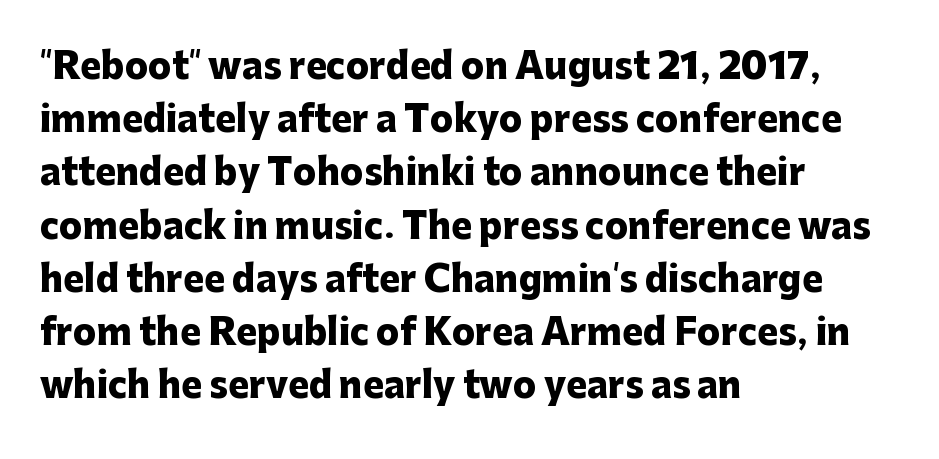
{"serif": "no", "italic": "no", "bold": "yes", "weight": "heavy", "width": "normal", "stroke_contrast": "low", "x_height": "medium", "monospaced": "no", "underline": "no", "align": "left", "line_spacing": "normal", "line_spacing_ratio": 1.52, "letter_spacing": "normal", "letter_spacing_em": 0.0, "glyph_px": 35}
